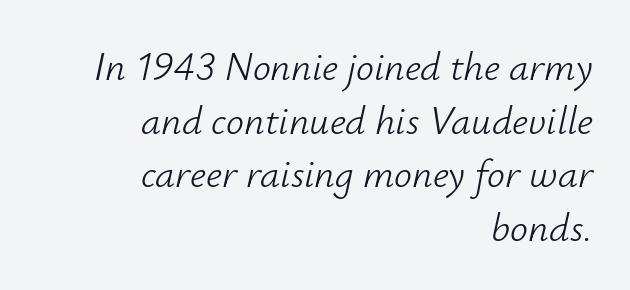
Q: Is the text bold? A: No.
Q: Is the text italic (slanted)? A: Yes, it leans right by about 12 degrees.
Q: Is the text underlined? A: No.
Q: How is the paragraph aligned? A: Right-aligned.
Q: Is the spacing between letters normal or unusually wide? A: Normal.
Q: Is the spacing between lines tight, normal or loose? A: Normal.
Q: Width (condensed, normal, or wide)? A: Normal.
Q: Stroke contrast? A: Low.
Q: x-height? A: Small.
Q: Monospaced? A: No.
